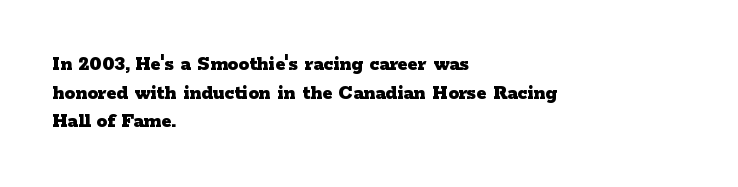
{"italic": "no", "bold": "yes", "underline": "no", "align": "left", "line_spacing": "normal", "line_spacing_ratio": 1.36, "letter_spacing": "normal", "letter_spacing_em": 0.0, "glyph_px": 21}
